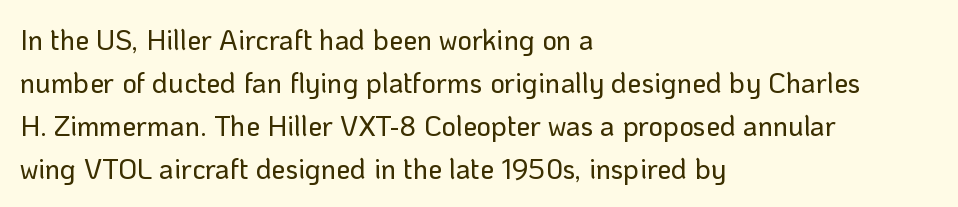
{"serif": "no", "italic": "no", "width": "normal", "stroke_contrast": "low", "x_height": "medium", "monospaced": "no", "underline": "no", "align": "left", "line_spacing": "normal", "line_spacing_ratio": 1.53, "letter_spacing": "normal", "letter_spacing_em": 0.0, "glyph_px": 28}
